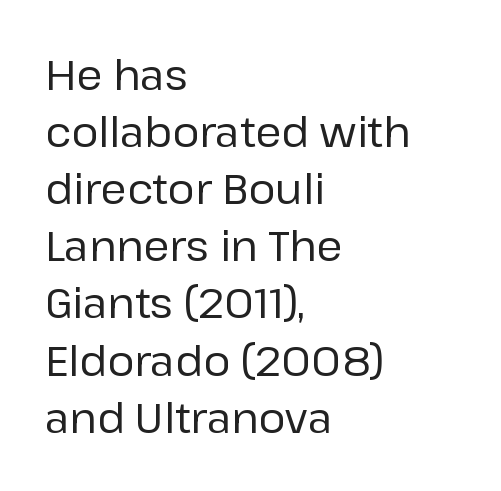
Q: Is the text bold? A: No.
Q: Is the text italic (slanted)? A: No, it is upright.
Q: Is the typeface a serif or a sans-serif typeface? A: Sans-serif.
Q: Is the text underlined? A: No.
Q: How is the paragraph aligned? A: Left-aligned.
Q: Is the spacing between letters normal or unusually wide? A: Normal.
Q: Is the spacing between lines tight, normal or loose? A: Normal.
Q: Width (condensed, normal, or wide)? A: Normal.
Q: Stroke contrast? A: Low.
Q: x-height? A: Medium.
Q: Monospaced? A: No.
